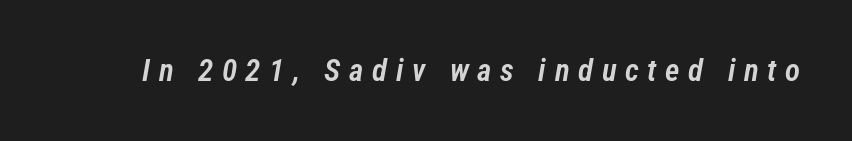
{"italic": "yes", "lean": "right", "slant_degrees": 12, "bold": "semi", "weight": "semibold", "width": "condensed", "stroke_contrast": "low", "x_height": "medium", "monospaced": "no", "underline": "no", "letter_spacing": "wide", "letter_spacing_em": 0.28, "glyph_px": 31}
